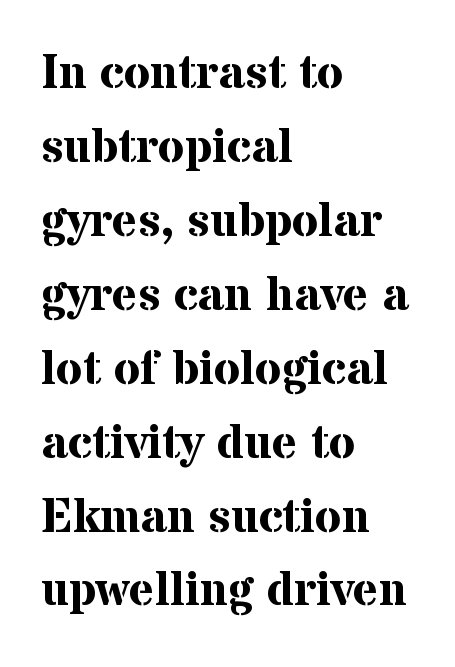
The image shows 48 px bold serif type, upright; set left-aligned, normal line spacing (1.54x), normal letter spacing, not underlined; medium stroke contrast and a medium x-height.
